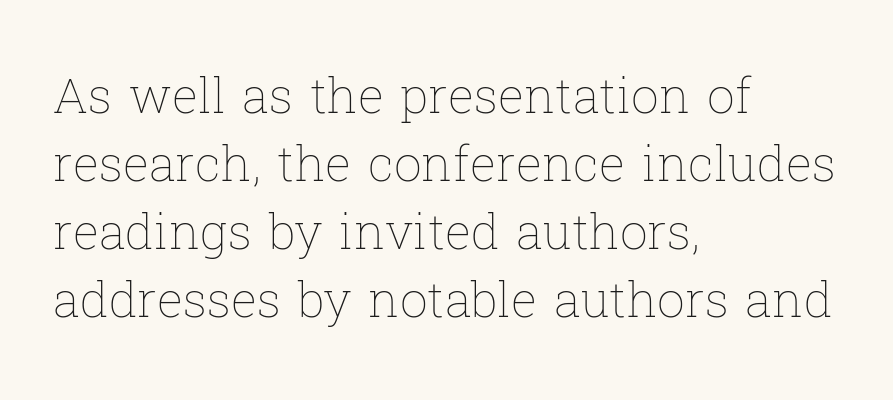
{"italic": "no", "bold": "no", "weight": "thin", "width": "normal", "stroke_contrast": "low", "x_height": "medium", "monospaced": "no", "underline": "no", "align": "left", "line_spacing": "normal", "line_spacing_ratio": 1.39, "letter_spacing": "normal", "letter_spacing_em": 0.0, "glyph_px": 49}
